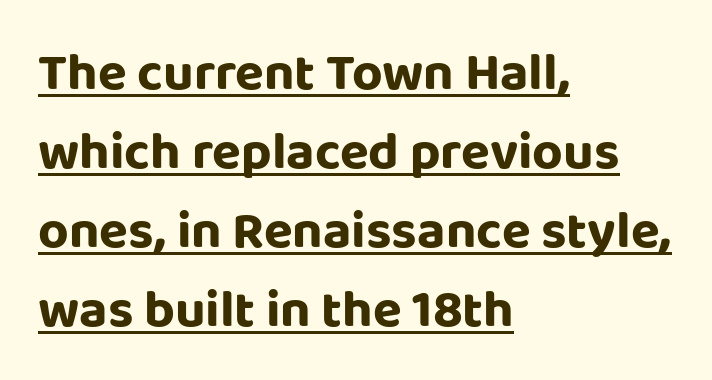
The image shows 53 px sans-serif type, upright; set left-aligned, normal line spacing (1.49x), normal letter spacing, underlined; low stroke contrast and a large x-height.
